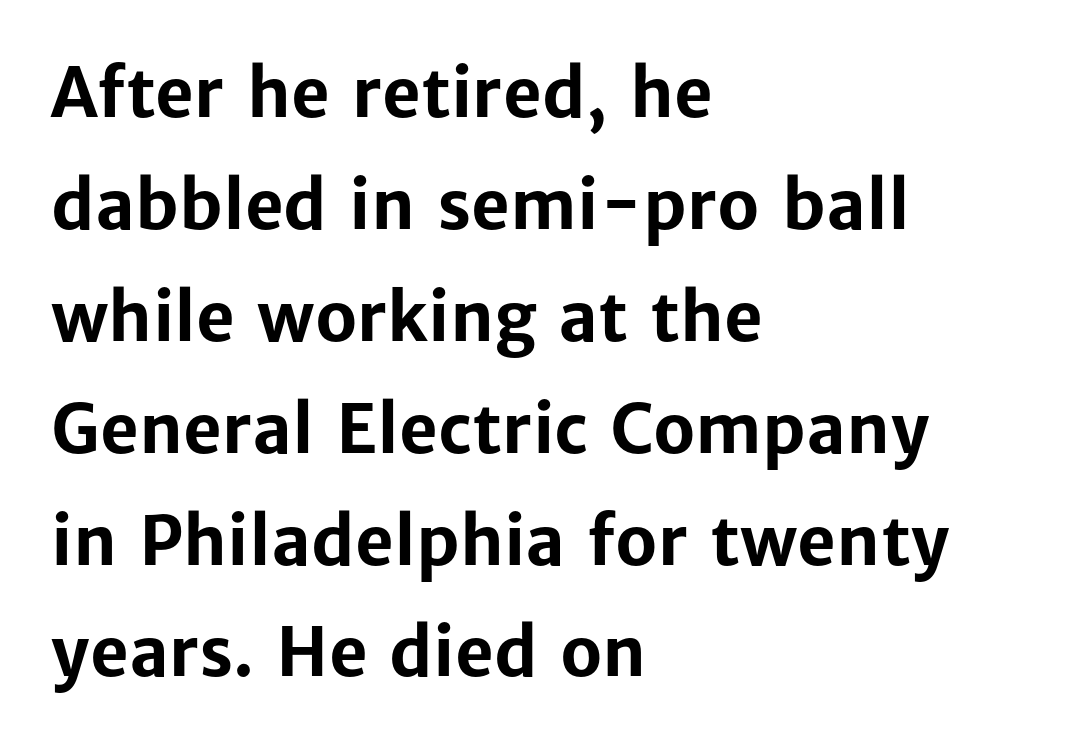
{"serif": "no", "italic": "no", "bold": "yes", "weight": "bold", "width": "normal", "stroke_contrast": "low", "x_height": "medium", "monospaced": "no", "underline": "no", "align": "left", "line_spacing": "normal", "line_spacing_ratio": 1.67, "letter_spacing": "normal", "letter_spacing_em": 0.0, "glyph_px": 67}
